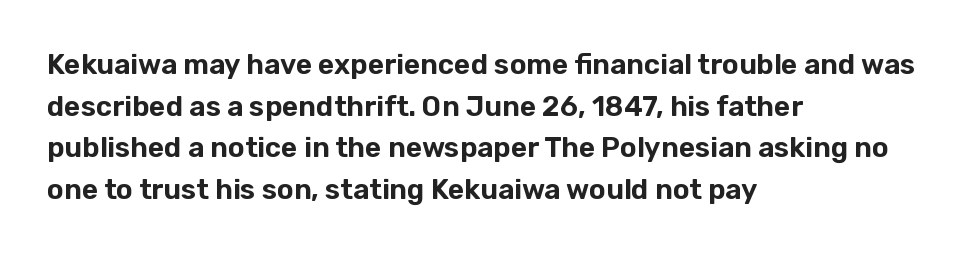
Do the letters lean? They stand straight. The space between consecutive lines is moderate. The letterforms sit shoulder to shoulder at normal distance. These lines are rendered in a variable-pitch font. Bare-footed words on every line.
